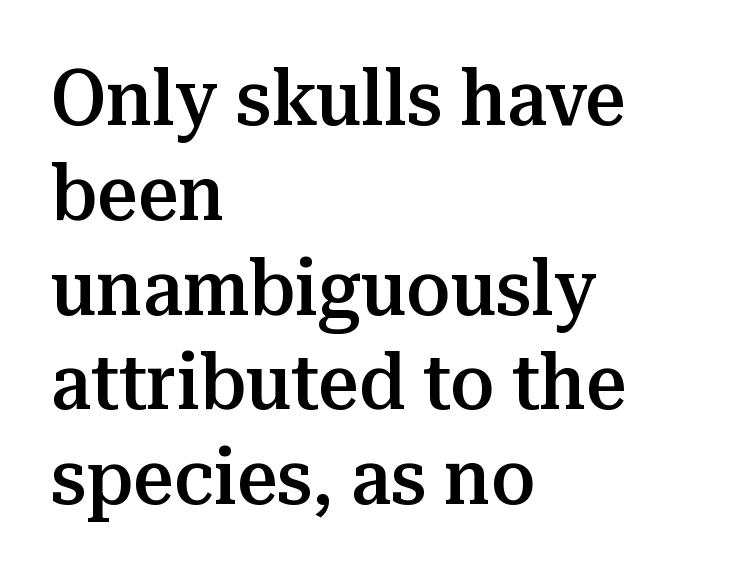
The image shows 79 px semibold serif type, upright; set left-aligned, line spacing 1.2x, normal letter spacing, not underlined; medium stroke contrast and a medium x-height.
